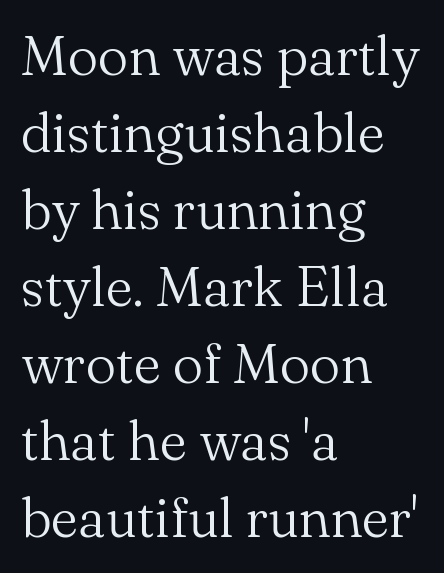
The image shows 55 px light serif type, upright; set left-aligned, normal line spacing (1.4x), normal letter spacing, not underlined; medium stroke contrast and a small x-height.
